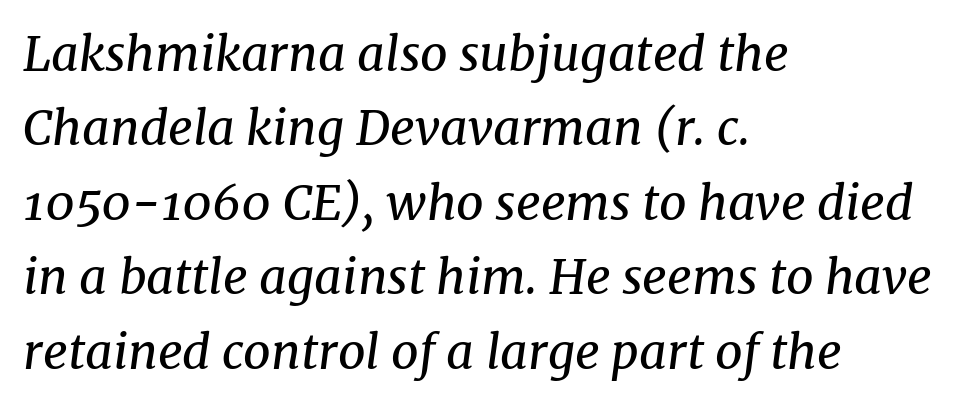
Honestly, the letter spacing is just normal — you wouldn't notice it. Italic: yes, the glyphs are oblique. The face used here is proportionally spaced, like ordinary book or web type. This sample uses a serif face.
